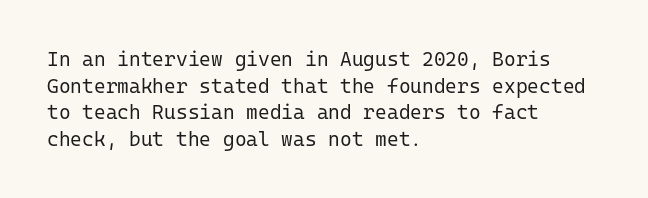
Does the copy run flush right? No — it runs flush left. The block of text has a typical density, with ordinary space between rows. This sample uses plain, unmodified letter spacing. The zone under the glyphs is completely vacant. A roman cut, with each character standing at attention. Stem width sits at or under what a default text font uses.
